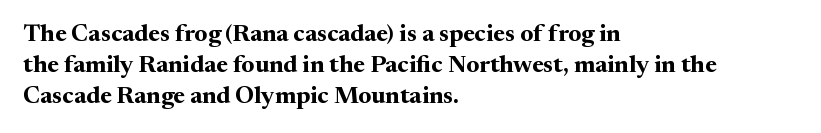
Q: Is the text bold? A: Yes.
Q: Is the text italic (slanted)? A: No, it is upright.
Q: Is the text underlined? A: No.
Q: How is the paragraph aligned? A: Left-aligned.
Q: Is the spacing between letters normal or unusually wide? A: Normal.
Q: Is the spacing between lines tight, normal or loose? A: Normal.
